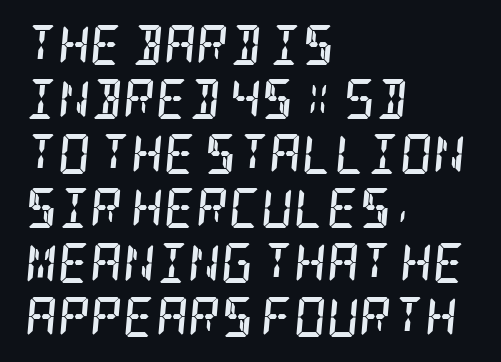
{"serif": "yes", "italic": "yes", "lean": "right", "slant_degrees": 5, "bold": "yes", "weight": "semibold", "width": "condensed", "stroke_contrast": "low", "x_height": "large", "underline": "no", "align": "left", "line_spacing": "normal", "line_spacing_ratio": 1.36, "letter_spacing": "normal", "letter_spacing_em": 0.0, "glyph_px": 40}
